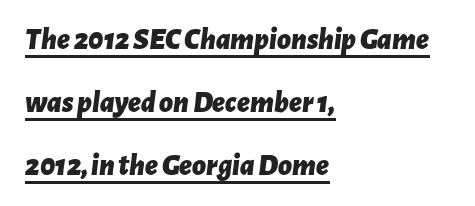
{"italic": "yes", "lean": "right", "slant_degrees": 7, "bold": "yes", "weight": "bold", "width": "normal", "stroke_contrast": "low", "x_height": "medium", "monospaced": "no", "underline": "yes", "align": "left", "line_spacing": "loose", "line_spacing_ratio": 2.1, "letter_spacing": "normal", "letter_spacing_em": 0.0, "glyph_px": 30}
